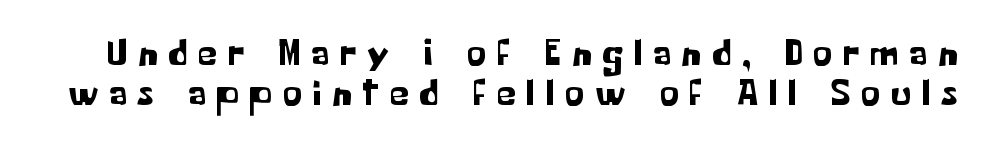
{"serif": "no", "italic": "no", "width": "normal", "stroke_contrast": "low", "x_height": "medium", "monospaced": "no", "underline": "no", "line_spacing": "tight", "line_spacing_ratio": 1.04, "letter_spacing": "wide", "letter_spacing_em": 0.29, "glyph_px": 38}
